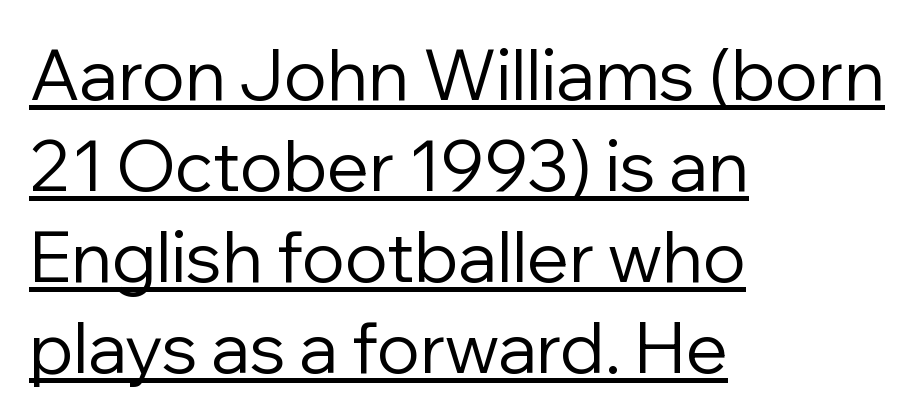
Every row of glyphs begins at an identical x-position on the left. Check where the strokes stop: nothing finishes them off — pure sans. The letterforms sit at book weight or below. Varying glyph widths throughout — classic text-font behaviour. The lines sit at an ordinary, default distance from one another. The words here are underlined.
